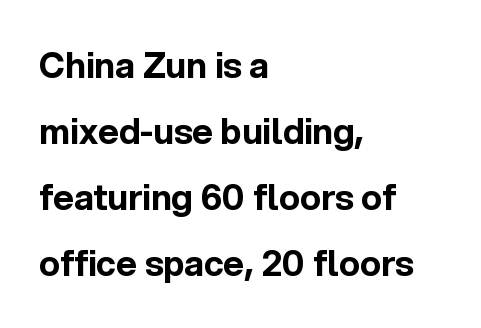
The image shows 35 px bold sans-serif type, upright; set left-aligned, line spacing 1.89x, normal letter spacing, not underlined; a medium x-height.
